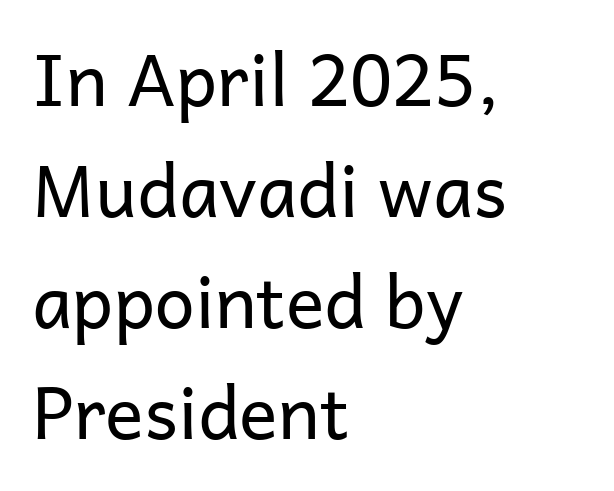
Q: Is the text bold? A: No.
Q: Is the text italic (slanted)? A: No, it is upright.
Q: Is the typeface a serif or a sans-serif typeface? A: Sans-serif.
Q: Is the text underlined? A: No.
Q: How is the paragraph aligned? A: Left-aligned.
Q: Is the spacing between letters normal or unusually wide? A: Normal.
Q: Is the spacing between lines tight, normal or loose? A: Normal.
Q: Width (condensed, normal, or wide)? A: Normal.
Q: Stroke contrast? A: Low.
Q: x-height? A: Medium.
Q: Monospaced? A: No.
